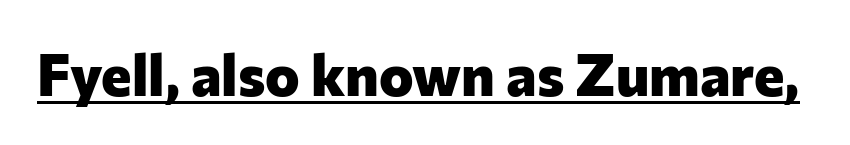
Q: Is the text bold? A: Yes.
Q: Is the text italic (slanted)? A: No, it is upright.
Q: Is the typeface a serif or a sans-serif typeface? A: Sans-serif.
Q: Is the text underlined? A: Yes.
Q: Is the spacing between letters normal or unusually wide? A: Normal.
Q: Width (condensed, normal, or wide)? A: Normal.
Q: Stroke contrast? A: Low.
Q: x-height? A: Medium.
Q: Monospaced? A: No.
